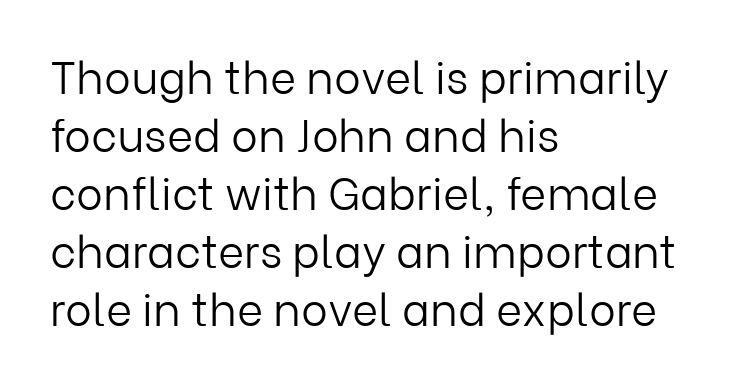
Q: Is the text bold? A: No.
Q: Is the text italic (slanted)? A: No, it is upright.
Q: Is the typeface a serif or a sans-serif typeface? A: Sans-serif.
Q: Is the text underlined? A: No.
Q: How is the paragraph aligned? A: Left-aligned.
Q: Is the spacing between letters normal or unusually wide? A: Normal.
Q: Is the spacing between lines tight, normal or loose? A: Normal.
Q: Width (condensed, normal, or wide)? A: Normal.
Q: Stroke contrast? A: Low.
Q: x-height? A: Medium.
Q: Monospaced? A: No.
